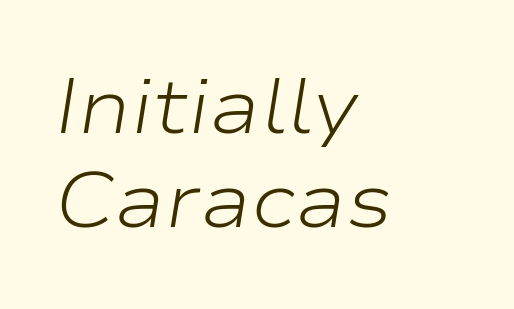
{"italic": "yes", "lean": "right", "slant_degrees": 9, "bold": "no", "weight": "light", "width": "wide", "stroke_contrast": "low", "x_height": "medium", "monospaced": "no", "underline": "no", "align": "left", "line_spacing_ratio": 1.2, "letter_spacing": "normal", "letter_spacing_em": 0.0, "glyph_px": 78}
